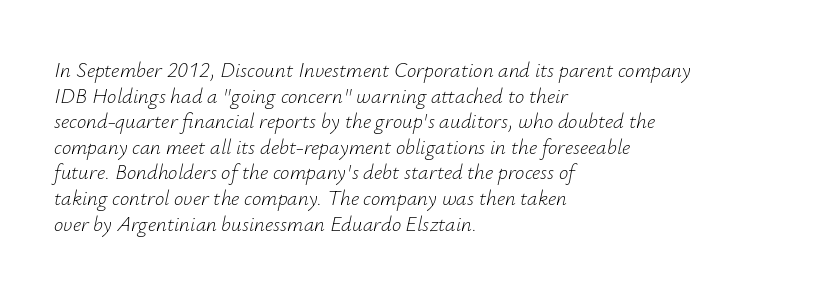
One-word summary of the alignment: left. Would a proofreader flag this as italicized? Yes. No word sits above an underline. No heavy texture on the line: the type isn't bold.
